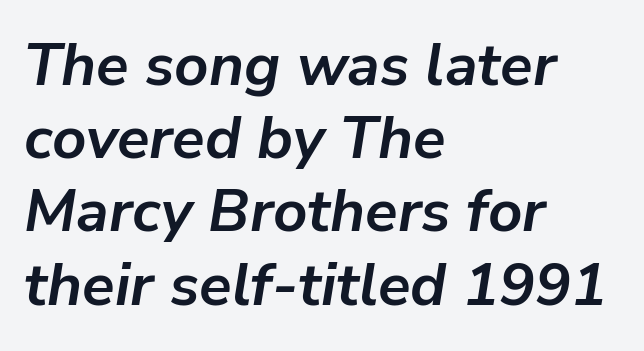
Q: Is the text bold? A: Yes.
Q: Is the text italic (slanted)? A: Yes, it leans right by about 9 degrees.
Q: Is the text underlined? A: No.
Q: How is the paragraph aligned? A: Left-aligned.
Q: Is the spacing between letters normal or unusually wide? A: Normal.
Q: Width (condensed, normal, or wide)? A: Normal.
Q: Stroke contrast? A: Low.
Q: x-height? A: Medium.
Q: Monospaced? A: No.
